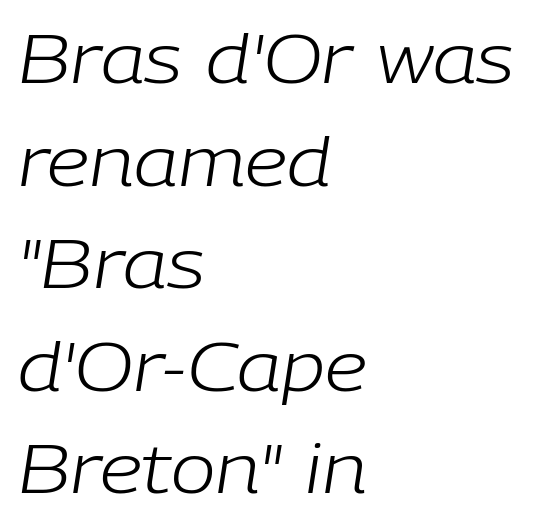
The image shows 67 px light type, italic (leaning right); set left-aligned, normal line spacing (1.53x), normal letter spacing, not underlined; low stroke contrast and a medium x-height.
